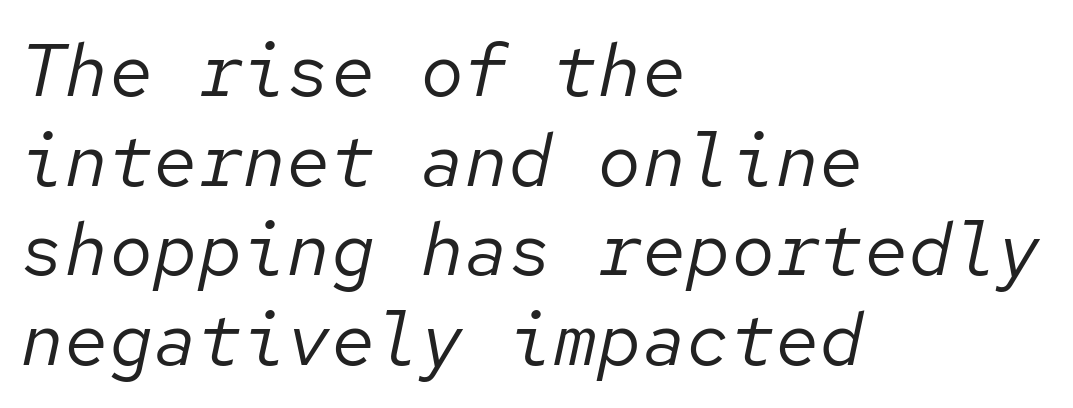
{"italic": "yes", "lean": "right", "slant_degrees": 12, "bold": "no", "weight": "regular", "width": "normal", "stroke_contrast": "low", "x_height": "medium", "monospaced": "yes", "underline": "no", "align": "left", "line_spacing_ratio": 1.21, "letter_spacing": "normal", "letter_spacing_em": 0.0, "glyph_px": 74}
